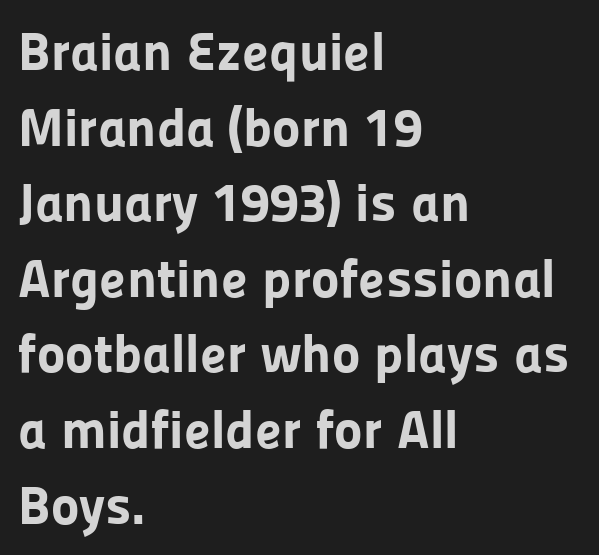
Q: Is the text bold? A: Yes.
Q: Is the text italic (slanted)? A: No, it is upright.
Q: Is the typeface a serif or a sans-serif typeface? A: Sans-serif.
Q: Is the text underlined? A: No.
Q: How is the paragraph aligned? A: Left-aligned.
Q: Is the spacing between letters normal or unusually wide? A: Normal.
Q: Is the spacing between lines tight, normal or loose? A: Normal.
Q: Width (condensed, normal, or wide)? A: Normal.
Q: Stroke contrast? A: Low.
Q: x-height? A: Medium.
Q: Monospaced? A: No.
